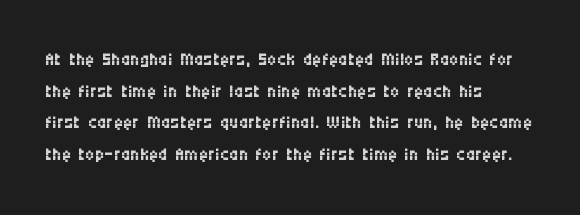
Q: Is the text bold? A: No.
Q: Is the text italic (slanted)? A: No, it is upright.
Q: Is the text underlined? A: No.
Q: How is the paragraph aligned? A: Left-aligned.
Q: Is the spacing between letters normal or unusually wide? A: Normal.
